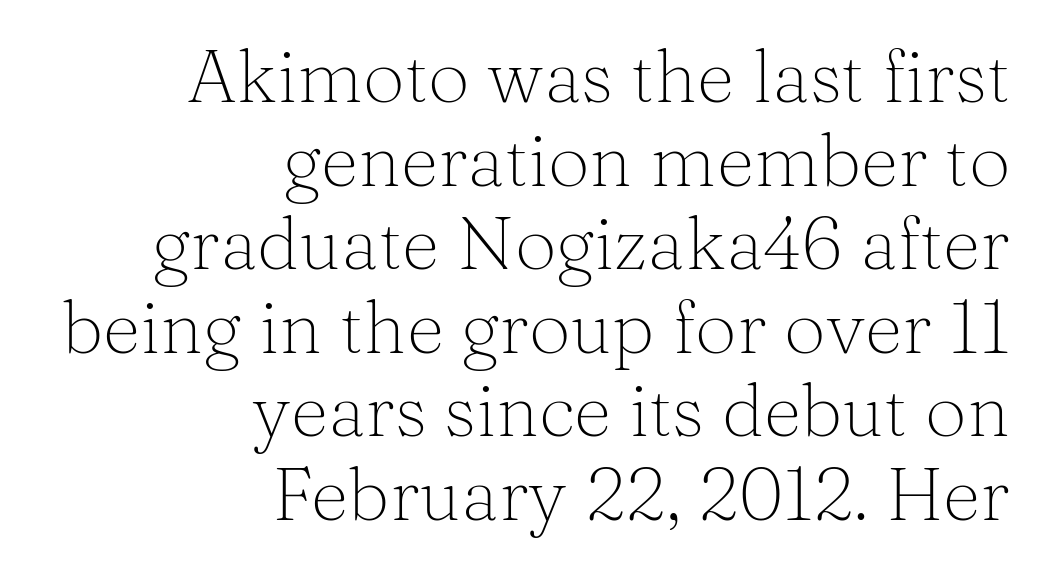
{"serif": "yes", "italic": "no", "bold": "no", "weight": "light", "width": "normal", "stroke_contrast": "medium", "x_height": "medium", "monospaced": "no", "underline": "no", "align": "right", "line_spacing": "tight", "line_spacing_ratio": 1.13, "letter_spacing": "normal", "letter_spacing_em": 0.0, "glyph_px": 74}
